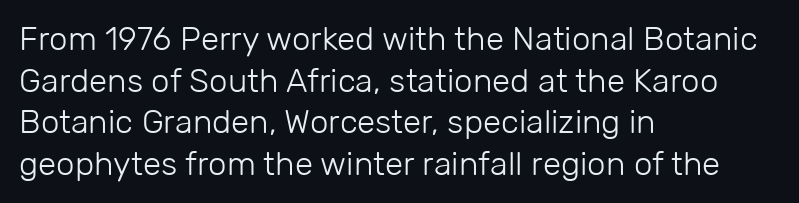
Q: Is the text bold? A: No.
Q: Is the text italic (slanted)? A: No, it is upright.
Q: Is the typeface a serif or a sans-serif typeface? A: Sans-serif.
Q: Is the text underlined? A: No.
Q: How is the paragraph aligned? A: Left-aligned.
Q: Is the spacing between letters normal or unusually wide? A: Normal.
Q: Is the spacing between lines tight, normal or loose? A: Normal.
Q: Width (condensed, normal, or wide)? A: Normal.
Q: Stroke contrast? A: Low.
Q: x-height? A: Medium.
Q: Monospaced? A: No.
